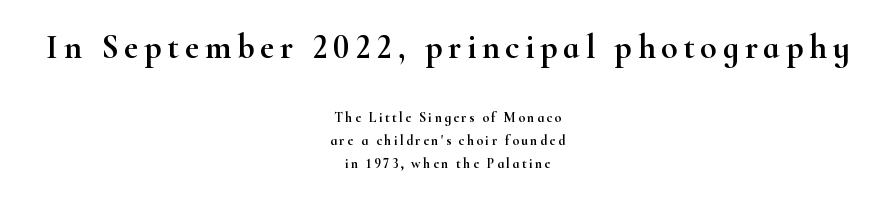
Q: Is the text italic (slanted)? A: No, it is upright.
Q: Is the typeface a serif or a sans-serif typeface? A: Serif.
Q: Is the text underlined? A: No.
Q: How is the paragraph aligned? A: Centered.
Q: Is the spacing between lines tight, normal or loose? A: Normal.
Q: Which block of text is set in a larger size, the first (top) or the second (bottom)? A: The first (top) one.
Q: Width (condensed, normal, or wide)? A: Wide.
Q: Stroke contrast? A: High.
Q: x-height? A: Small.
Q: Monospaced? A: No.
